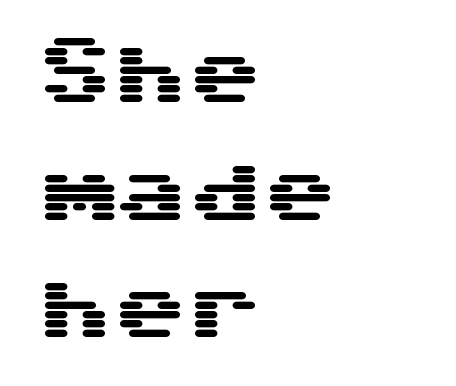
The image shows 75 px wide sans-serif type, upright; set left-aligned, normal line spacing (1.57x), normal letter spacing, not underlined; medium stroke contrast and a medium x-height.
